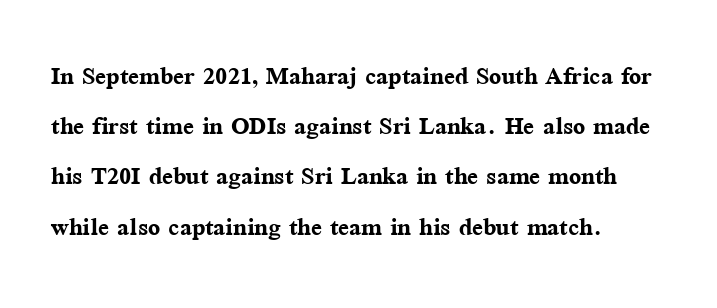
Notice how thick the strokes are: this is what a full bold looks like. Check the space under the baseline: it is left empty. Reading down the block, your eye returns to a fixed left position each line. Is this a fixed-width face? No — the glyphs have proportional, varying widths. Characters follow at the spacing the type designer built in.
